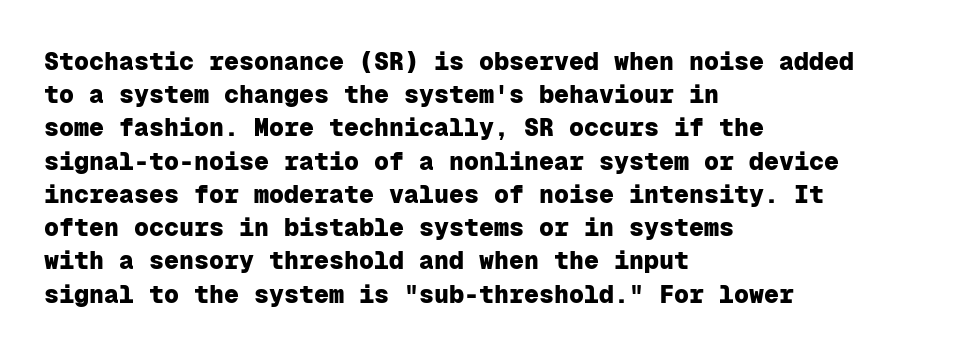
Q: Is the text bold? A: Yes.
Q: Is the text italic (slanted)? A: No, it is upright.
Q: Is the text underlined? A: No.
Q: How is the paragraph aligned? A: Left-aligned.
Q: Is the spacing between letters normal or unusually wide? A: Normal.
Q: Is the spacing between lines tight, normal or loose? A: Normal.
